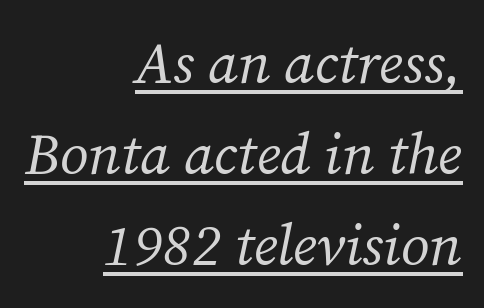
Q: Is the text bold? A: No.
Q: Is the text italic (slanted)? A: Yes, it leans right by about 12 degrees.
Q: Is the typeface a serif or a sans-serif typeface? A: Serif.
Q: Is the text underlined? A: Yes.
Q: How is the paragraph aligned? A: Right-aligned.
Q: Is the spacing between letters normal or unusually wide? A: Normal.
Q: Is the spacing between lines tight, normal or loose? A: Normal.
Q: Width (condensed, normal, or wide)? A: Normal.
Q: Stroke contrast? A: Medium.
Q: x-height? A: Medium.
Q: Monospaced? A: No.
